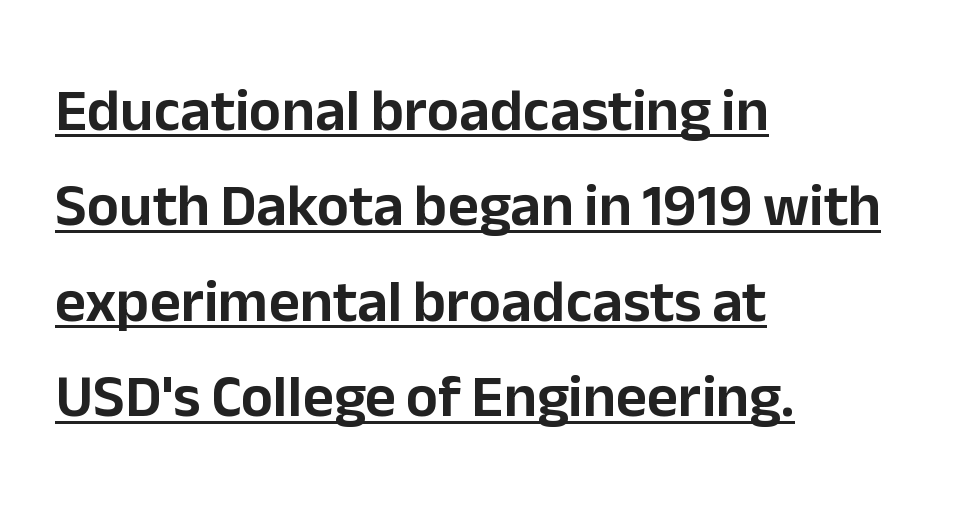
Leading matches the norm, producing a regular column. The font family rendered here belongs to the sans-serif group. Here the designer chose a conventional face with non-uniform glyph widths. The face used here is rendered with its standard letterfit.
